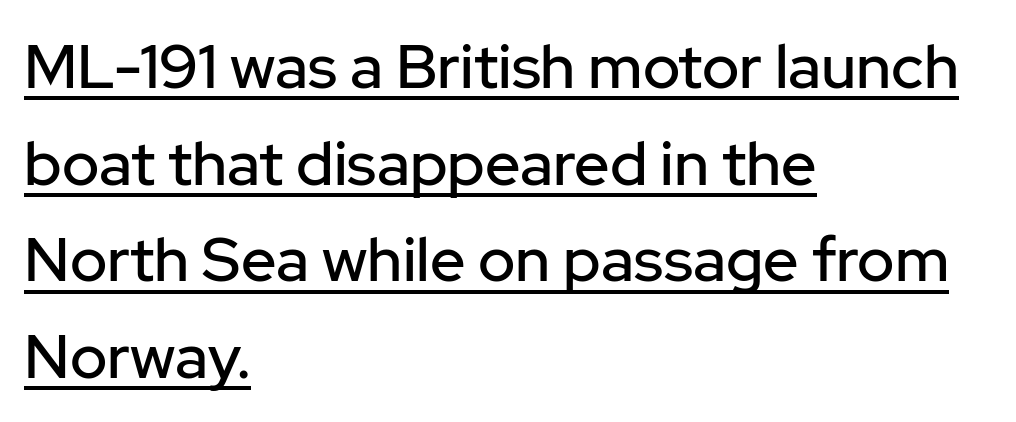
The image shows 62 px sans-serif type, upright; set left-aligned, normal line spacing (1.56x), normal letter spacing, underlined; low stroke contrast and a medium x-height.
